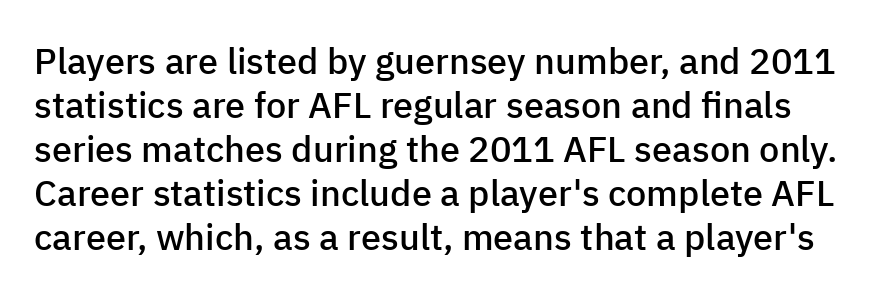
{"serif": "no", "italic": "no", "bold": "semi", "weight": "semibold", "width": "normal", "stroke_contrast": "low", "x_height": "medium", "monospaced": "no", "underline": "no", "line_spacing_ratio": 1.22, "letter_spacing": "normal", "letter_spacing_em": 0.0, "glyph_px": 36}
